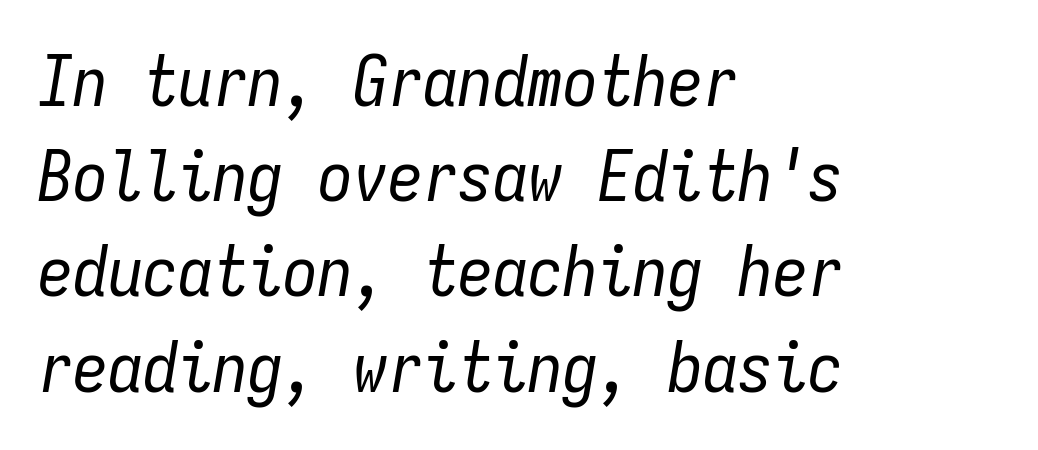
Q: Is the text bold? A: No.
Q: Is the text italic (slanted)? A: Yes, it leans right by about 9 degrees.
Q: Is the text underlined? A: No.
Q: How is the paragraph aligned? A: Left-aligned.
Q: Is the spacing between letters normal or unusually wide? A: Normal.
Q: Is the spacing between lines tight, normal or loose? A: Normal.
Q: Width (condensed, normal, or wide)? A: Condensed.
Q: Stroke contrast? A: Low.
Q: x-height? A: Medium.
Q: Monospaced? A: Yes.
